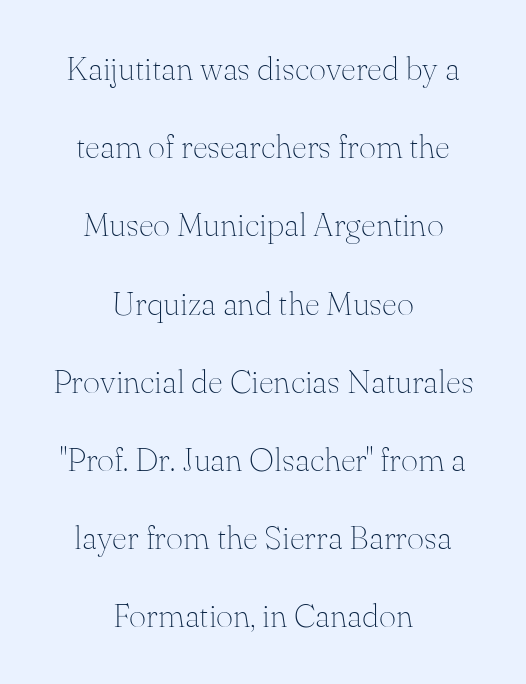
The image shows 33 px thin serif type, upright; set centered, loose line spacing (2.37x), normal letter spacing, not underlined; medium stroke contrast and a small x-height.
